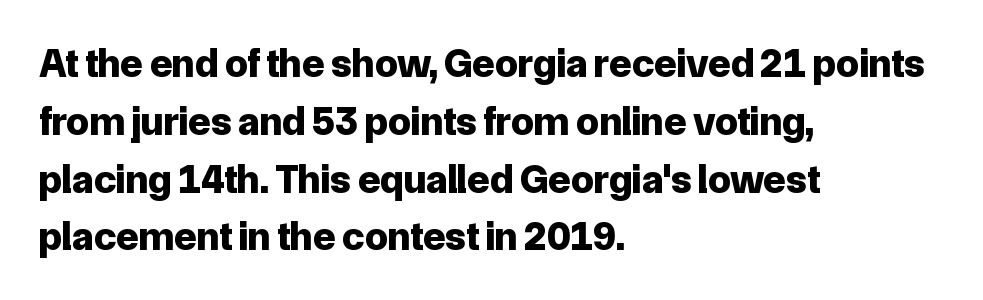
The face used here is a sans, in the tradition of grotesques and geometrics. Posture: straight, roman, zero tilt. Stroke thickness is high; the sample reads as a true bold. Nobody touched the tracking dial on this one. A bare baseline throughout the passage. The rendering anchors every line to the left-hand side.
